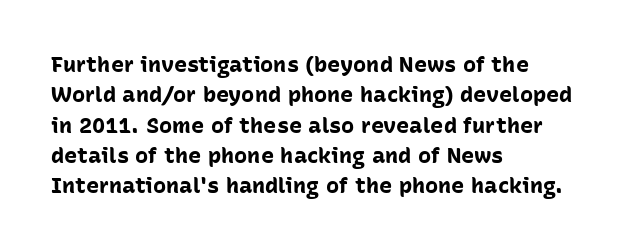
The paragraph shown leans on its left margin. The glyphs have the mass of a bold cut. How are the letters spaced? Ordinarily, with no added tracking. This sample uses an upright cut, with every glyph sitting square on the baseline.
